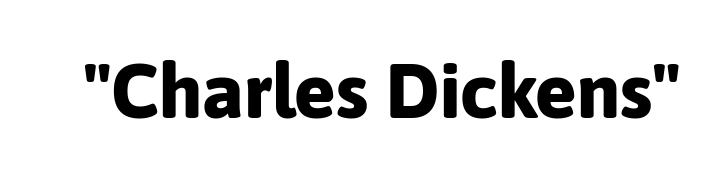
Q: Is the text bold? A: Yes.
Q: Is the text italic (slanted)? A: No, it is upright.
Q: Is the typeface a serif or a sans-serif typeface? A: Sans-serif.
Q: Is the text underlined? A: No.
Q: Is the spacing between letters normal or unusually wide? A: Normal.
Q: Width (condensed, normal, or wide)? A: Normal.
Q: Stroke contrast? A: Low.
Q: x-height? A: Medium.
Q: Monospaced? A: No.
